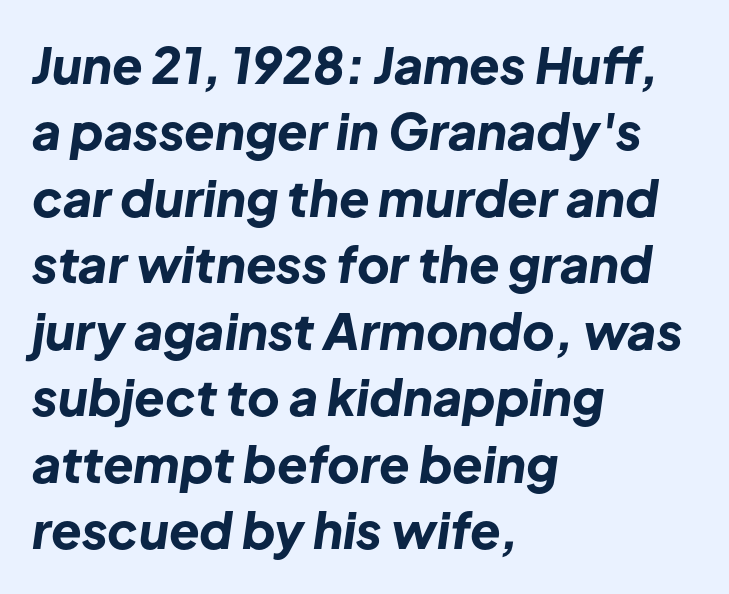
The image shows 50 px bold type, italic (leaning right); set left-aligned, normal line spacing (1.33x), normal letter spacing, not underlined; low stroke contrast and a medium x-height.
